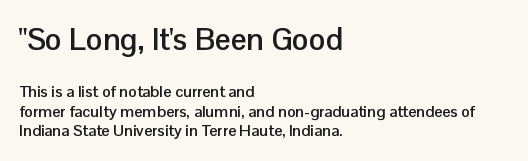
{"serif": "no", "italic": "no", "bold": "yes", "weight": "semibold", "width": "normal", "stroke_contrast": "low", "x_height": "medium", "monospaced": "no", "underline": "no", "align": "left", "line_spacing_ratio": 1.21, "letter_spacing": "normal", "letter_spacing_em": 0.0, "larger_block": "first", "size_ratio": 1.94, "glyph_px": 31}
